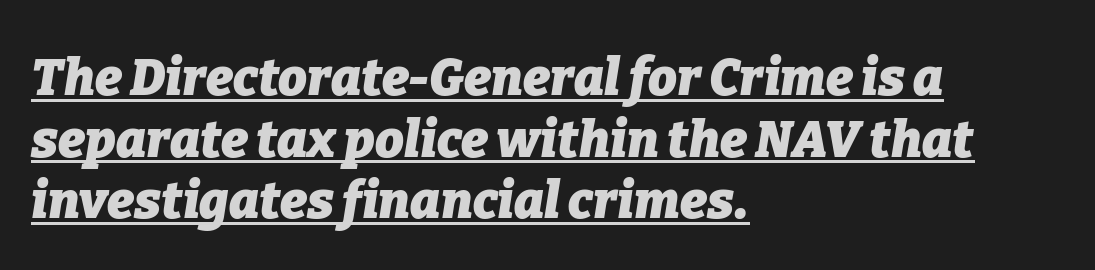
Q: Is the text bold? A: Yes.
Q: Is the text italic (slanted)? A: Yes, it leans right by about 9 degrees.
Q: Is the text underlined? A: Yes.
Q: How is the paragraph aligned? A: Left-aligned.
Q: Is the spacing between letters normal or unusually wide? A: Normal.
Q: Width (condensed, normal, or wide)? A: Normal.
Q: Stroke contrast? A: Low.
Q: x-height? A: Medium.
Q: Monospaced? A: No.
